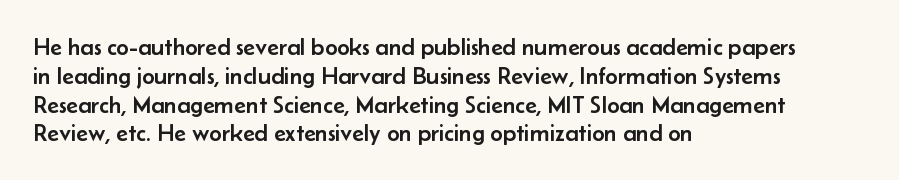
In CSS terms this would be text-align: left. The letters stand upright; this is a roman face. Underlining? Definitely not there. These lines keep a tight, regular rhythm from letter to letter.
